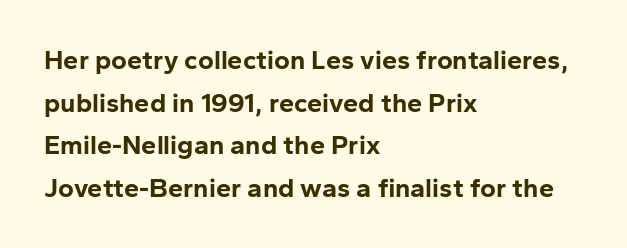
Typesetter's note: full bold, strokes at maximum text heaviness. Compared with typical paragraphs, the rows here are spaced about the same. Layout note: lines flush left. The passage shown is not underscored anywhere.
